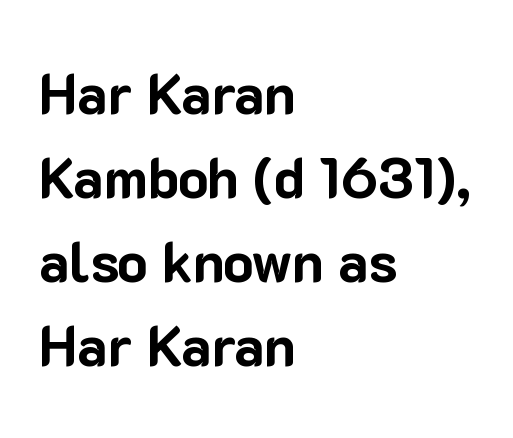
Q: Is the text bold? A: Yes.
Q: Is the text italic (slanted)? A: No, it is upright.
Q: Is the typeface a serif or a sans-serif typeface? A: Sans-serif.
Q: Is the text underlined? A: No.
Q: How is the paragraph aligned? A: Left-aligned.
Q: Is the spacing between letters normal or unusually wide? A: Normal.
Q: Is the spacing between lines tight, normal or loose? A: Normal.
Q: Width (condensed, normal, or wide)? A: Normal.
Q: Stroke contrast? A: Low.
Q: x-height? A: Medium.
Q: Monospaced? A: No.
